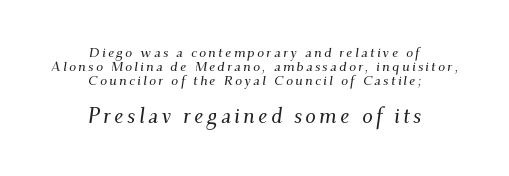
Q: Is the text italic (slanted)? A: Yes, it leans right by about 9 degrees.
Q: Is the text underlined? A: No.
Q: How is the paragraph aligned? A: Centered.
Q: Is the spacing between lines tight, normal or loose? A: Tight.
Q: Which block of text is set in a larger size, the first (top) or the second (bottom)? A: The second (bottom) one.
